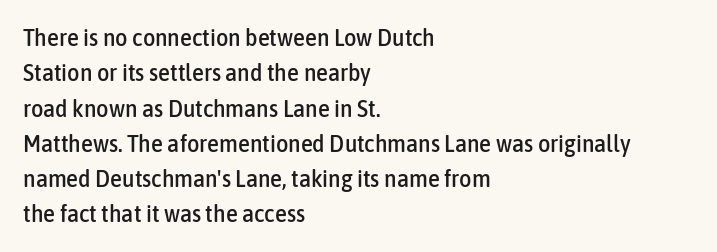
The image shows 24 px text type, upright; set left-aligned, normal line spacing (1.47x), normal letter spacing, not underlined.
